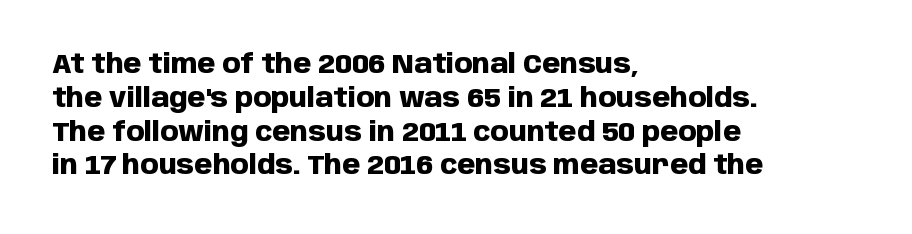
{"italic": "no", "bold": "yes", "underline": "no", "align": "left", "line_spacing": "normal", "line_spacing_ratio": 1.3, "letter_spacing": "normal", "letter_spacing_em": 0.0, "glyph_px": 26}
